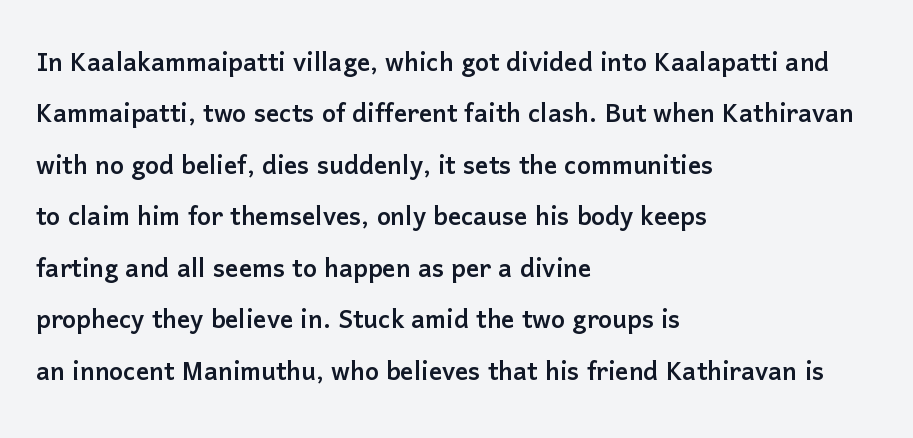
Q: Is the text italic (slanted)? A: No, it is upright.
Q: Is the typeface a serif or a sans-serif typeface? A: Sans-serif.
Q: Is the text underlined? A: No.
Q: How is the paragraph aligned? A: Left-aligned.
Q: Is the spacing between letters normal or unusually wide? A: Normal.
Q: Is the spacing between lines tight, normal or loose? A: Normal.
Q: Width (condensed, normal, or wide)? A: Normal.
Q: Stroke contrast? A: Low.
Q: x-height? A: Medium.
Q: Monospaced? A: No.
